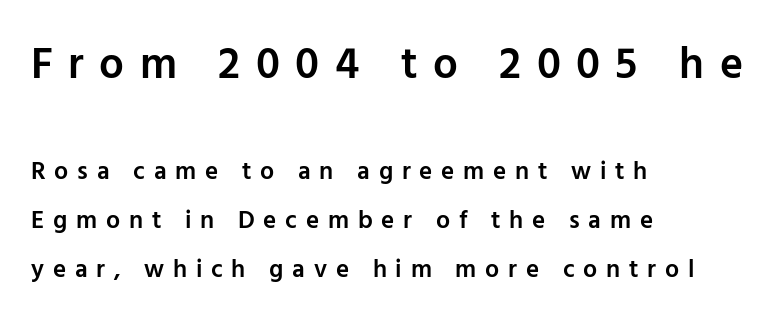
{"serif": "no", "italic": "no", "bold": "semi", "weight": "semibold", "width": "normal", "stroke_contrast": "low", "x_height": "medium", "monospaced": "no", "underline": "no", "align": "left", "line_spacing": "loose", "line_spacing_ratio": 1.96, "letter_spacing": "wide", "letter_spacing_em": 0.35, "larger_block": "first", "size_ratio": 1.76, "glyph_px": 44}
